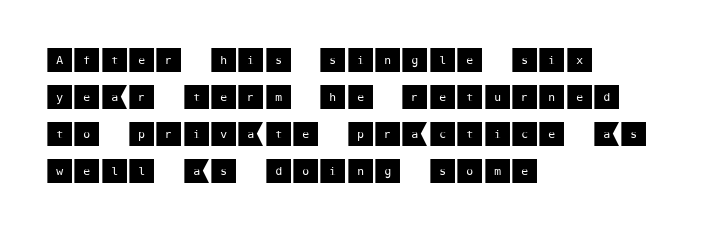
Clear beneath every line of the passage. The leading is moderate, giving the passage an even texture. The tracking reads as untouched default to a designer's eye. Where is the straight margin? On the left. Designer's note — italics off, roman on.
